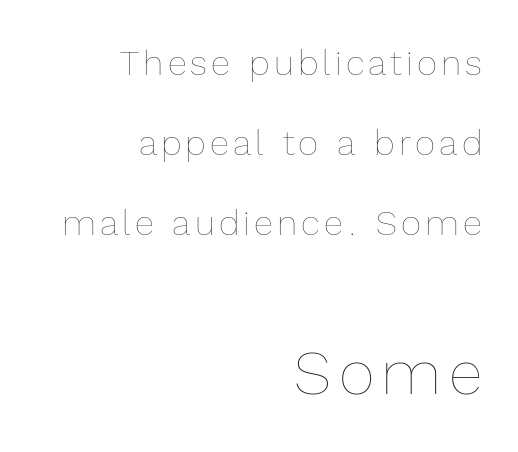
Q: Is the text bold? A: No.
Q: Is the text italic (slanted)? A: No, it is upright.
Q: Is the text underlined? A: No.
Q: How is the paragraph aligned? A: Right-aligned.
Q: Is the spacing between lines tight, normal or loose? A: Loose.
Q: Which block of text is set in a larger size, the first (top) or the second (bottom)? A: The second (bottom) one.
Q: Width (condensed, normal, or wide)? A: Normal.
Q: x-height? A: Medium.
Q: Monospaced? A: No.
